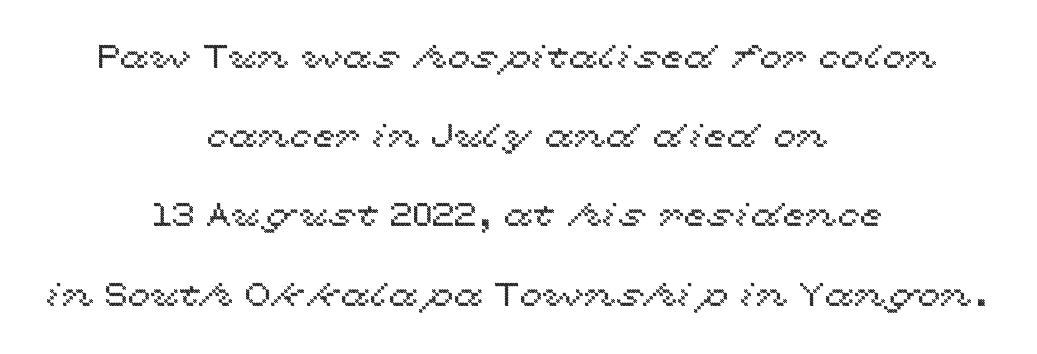
Q: Is the text italic (slanted)? A: Yes.
Q: Is the text underlined? A: No.
Q: How is the paragraph aligned? A: Centered.
Q: Is the spacing between letters normal or unusually wide? A: Normal.
Q: Is the spacing between lines tight, normal or loose? A: Loose.
Q: Width (condensed, normal, or wide)? A: Wide.
Q: x-height? A: Medium.
Q: Monospaced? A: No.
